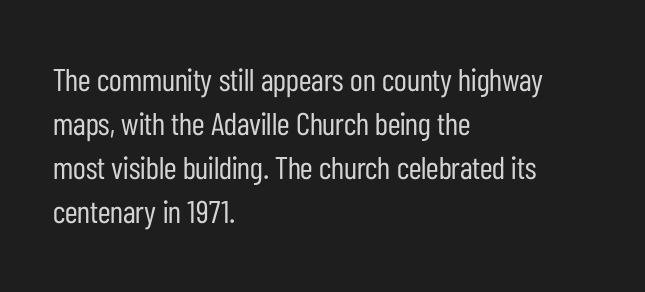
The image shows 32 px regular-weight, condensed sans-serif type, upright; set left-aligned, normal line spacing (1.37x), normal letter spacing, not underlined; low stroke contrast and a medium x-height.
